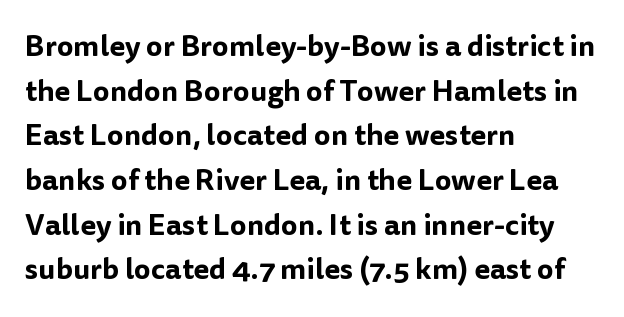
The image shows 29 px sans-serif type, upright; set left-aligned, normal line spacing (1.54x), normal letter spacing, not underlined; low stroke contrast and a medium x-height.
